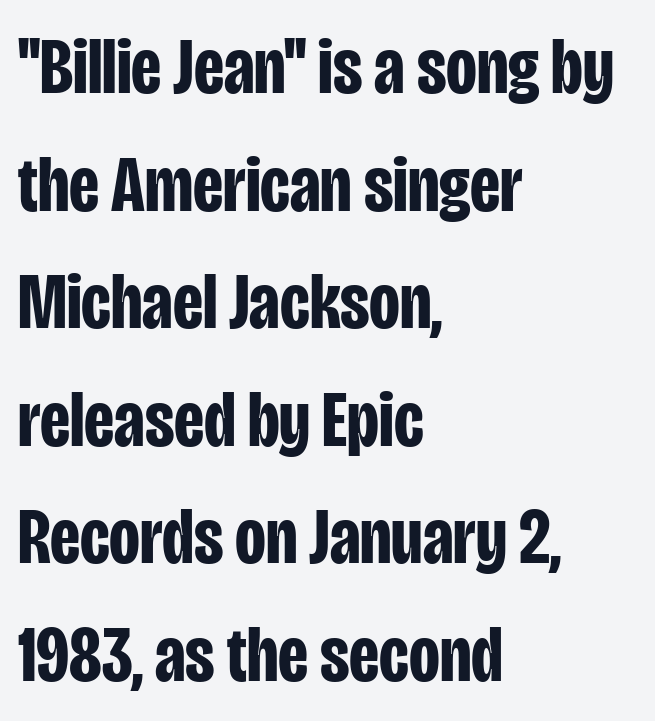
The gap between lines stays unmarked. Successive baselines arrive at the customary interval. The letters advance in unequal steps, a hallmark of proportional type. The ragged edge is on the right, which tells us the setting is flush left. In terms of letterform style, serifs are entirely absent. Summary of weight: heavy, a full bold.
